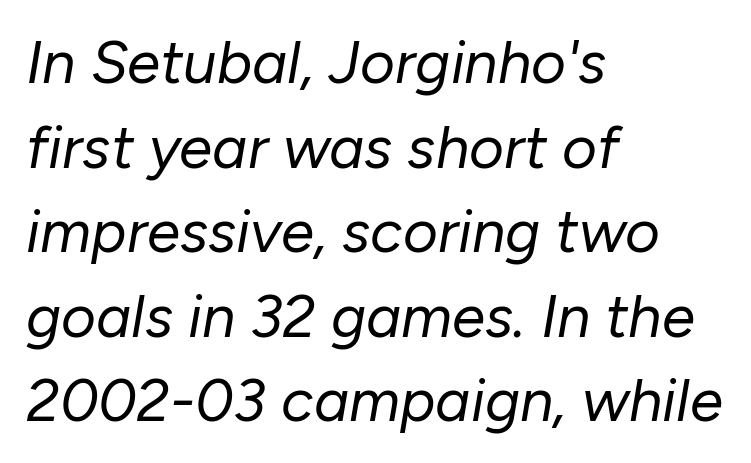
{"italic": "yes", "lean": "right", "slant_degrees": 10, "bold": "no", "weight": "regular", "width": "normal", "stroke_contrast": "low", "x_height": "medium", "monospaced": "no", "underline": "no", "align": "left", "line_spacing": "normal", "line_spacing_ratio": 1.41, "letter_spacing": "normal", "letter_spacing_em": 0.0, "glyph_px": 60}
